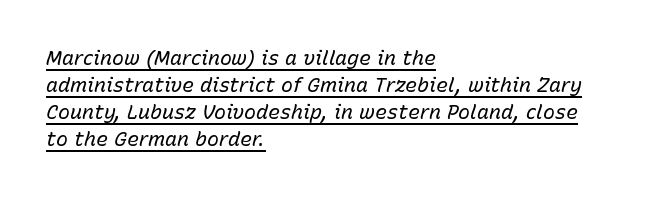
The image shows 20 px text type, italic (leaning right); set left-aligned, normal line spacing (1.35x), normal letter spacing, underlined.
